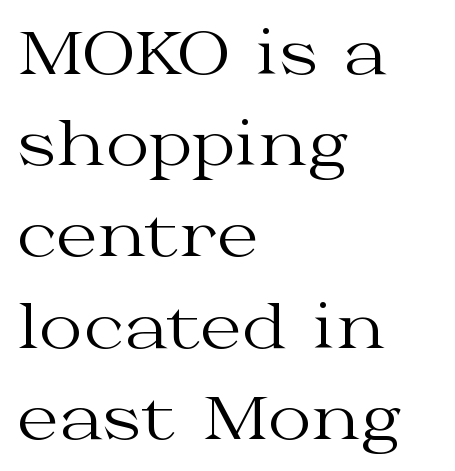
{"serif": "yes", "italic": "no", "bold": "no", "weight": "regular", "width": "wide", "stroke_contrast": "medium", "x_height": "medium", "monospaced": "no", "underline": "no", "align": "left", "line_spacing": "normal", "line_spacing_ratio": 1.52, "letter_spacing": "normal", "letter_spacing_em": 0.0, "glyph_px": 60}
